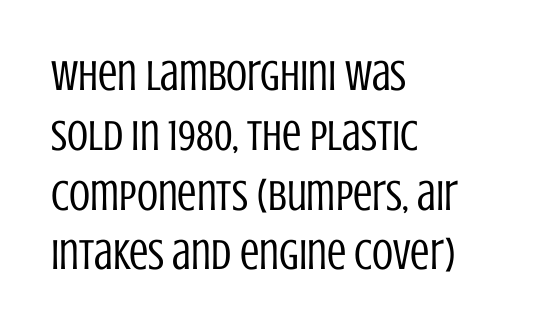
Quick note: underline off. Compared with typical body copy, the letter spacing here is the same. The rendering uses a moderate line-height, typical for paragraphs. Reading down the block, your eye returns to a fixed left position each line. Unlike a traditional serif, this face leaves its strokes unadorned. The font is comparable to plain body text, perhaps lighter.
